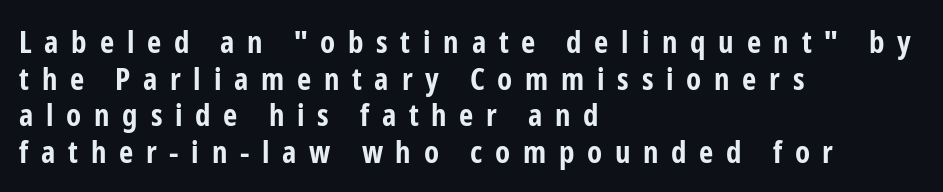
The image shows 31 px bold, condensed sans-serif type, upright; set left-aligned, line spacing 1.18x, unusually wide letter spacing (+0.41 em), not underlined; low stroke contrast and a medium x-height.
